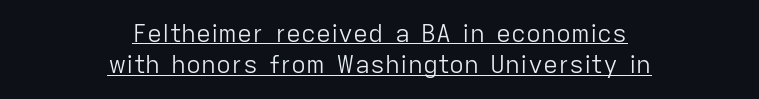
Whoever set this chose a conventional vertical rhythm. Posture: upright roman. The strokes carry an ordinary text weight at most. Teacher's note: observe the equal gaps on both sides — that is centered alignment. Students, note that the glyphs here touch the page at normal intervals.
